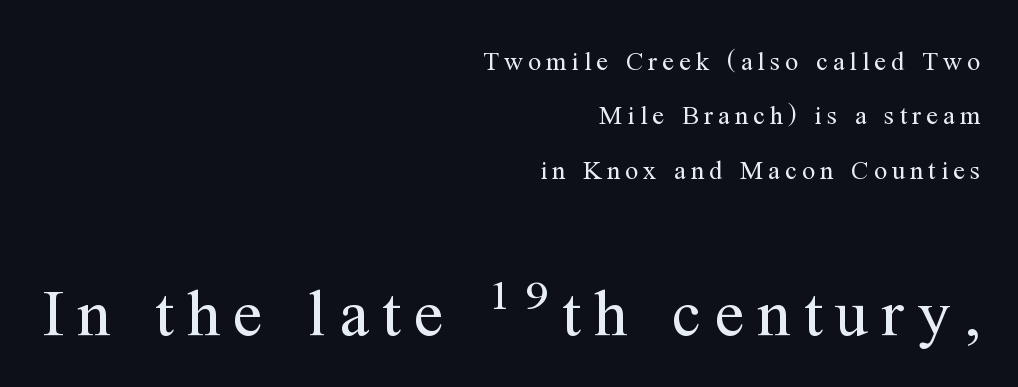
{"serif": "yes", "italic": "no", "bold": "no", "weight": "regular", "width": "normal", "stroke_contrast": "medium", "x_height": "medium", "monospaced": "no", "underline": "no", "align": "right", "line_spacing": "loose", "line_spacing_ratio": 2.09, "letter_spacing": "wide", "letter_spacing_em": 0.2, "larger_block": "second", "size_ratio": 2.54, "glyph_px": 66}
